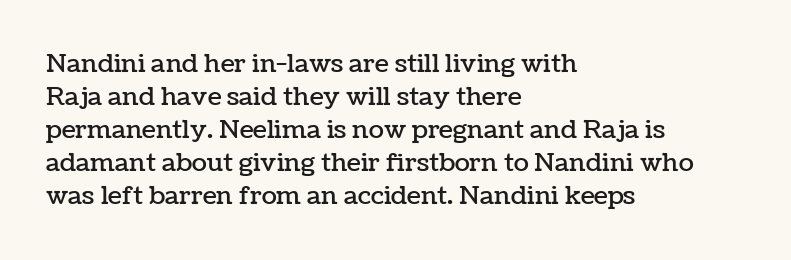
The image shows 25 px text type, upright; set left-aligned, normal line spacing (1.32x), normal letter spacing, not underlined.
